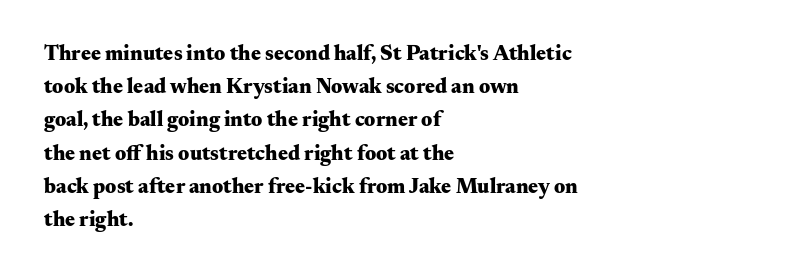
The image shows 21 px bold type, upright; set left-aligned, normal line spacing (1.58x), normal letter spacing, not underlined.
